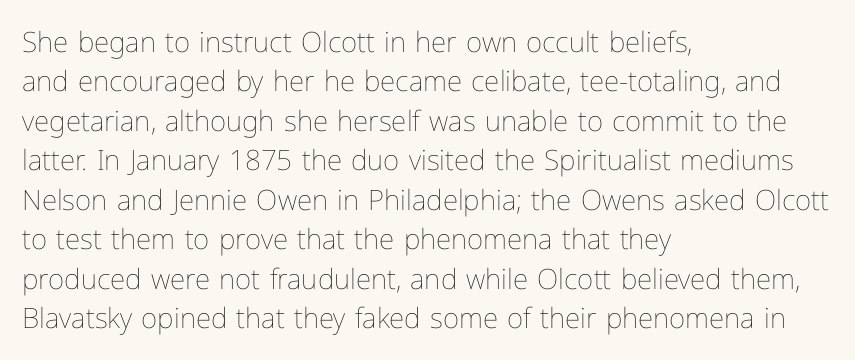
The typesetter chose a ragged-right arrangement here. Caption: face not bold, strokes unweighted. In terms of letterspacing, this is plain default setting. The type sits square on the baseline with zero lean. The space directly below the letters is spotless. Line spacing here is normal.
